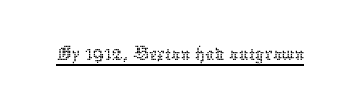
The passage shown is not bold in any degree. Note the varied advance widths — an 'i' is clearly narrower than an 'm'. Each word holds together tightly as a unit, with standard inter-letter gaps. Upright lettering throughout. Descenders here cross a horizontal rule under the line.
